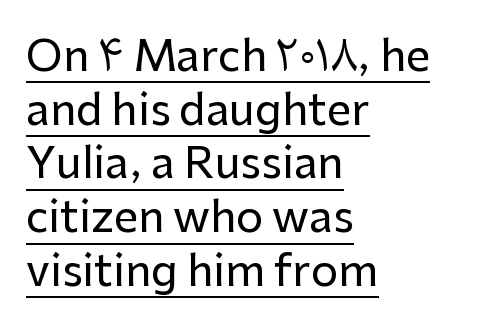
The image shows 43 px sans-serif type, upright; set left-aligned, normal line spacing (1.25x), normal letter spacing, underlined; low stroke contrast and a medium x-height.
